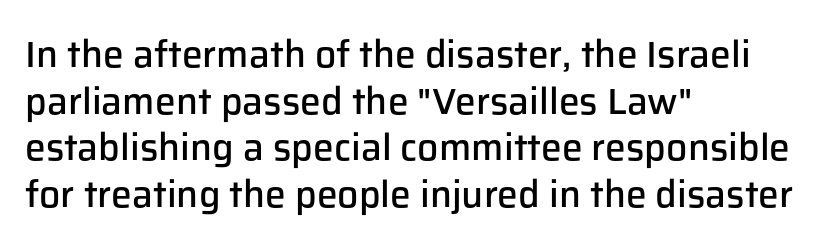
{"serif": "no", "italic": "no", "bold": "semi", "weight": "semibold", "width": "normal", "stroke_contrast": "low", "x_height": "medium", "monospaced": "no", "underline": "no", "align": "left", "line_spacing": "normal", "line_spacing_ratio": 1.26, "letter_spacing": "normal", "letter_spacing_em": 0.0, "glyph_px": 37}
